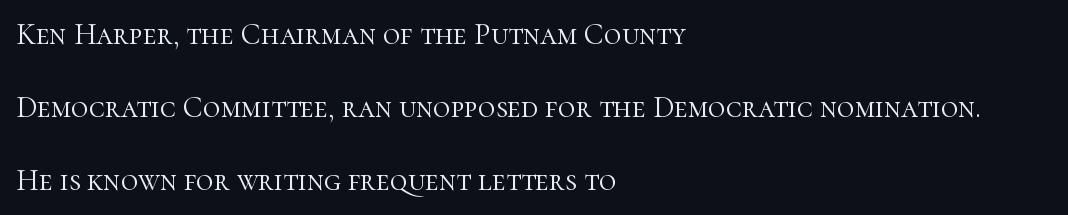
Q: Is the text bold? A: No.
Q: Is the text italic (slanted)? A: No, it is upright.
Q: Is the typeface a serif or a sans-serif typeface? A: Serif.
Q: Is the text underlined? A: No.
Q: How is the paragraph aligned? A: Left-aligned.
Q: Is the spacing between letters normal or unusually wide? A: Normal.
Q: Is the spacing between lines tight, normal or loose? A: Loose.
Q: Width (condensed, normal, or wide)? A: Normal.
Q: Stroke contrast? A: High.
Q: x-height? A: Medium.
Q: Monospaced? A: No.
